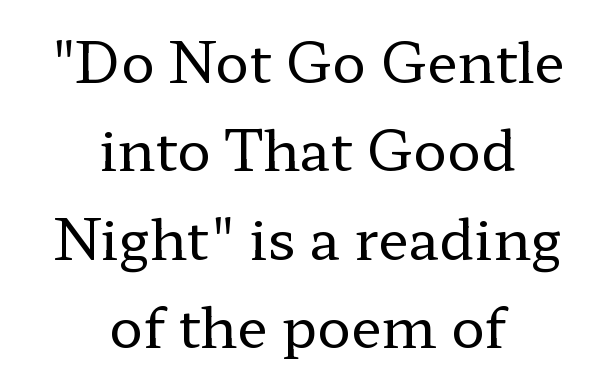
Q: Is the text bold? A: No.
Q: Is the text italic (slanted)? A: No, it is upright.
Q: Is the typeface a serif or a sans-serif typeface? A: Serif.
Q: Is the text underlined? A: No.
Q: How is the paragraph aligned? A: Centered.
Q: Is the spacing between letters normal or unusually wide? A: Normal.
Q: Is the spacing between lines tight, normal or loose? A: Normal.
Q: Width (condensed, normal, or wide)? A: Wide.
Q: Stroke contrast? A: Low.
Q: x-height? A: Medium.
Q: Monospaced? A: No.
